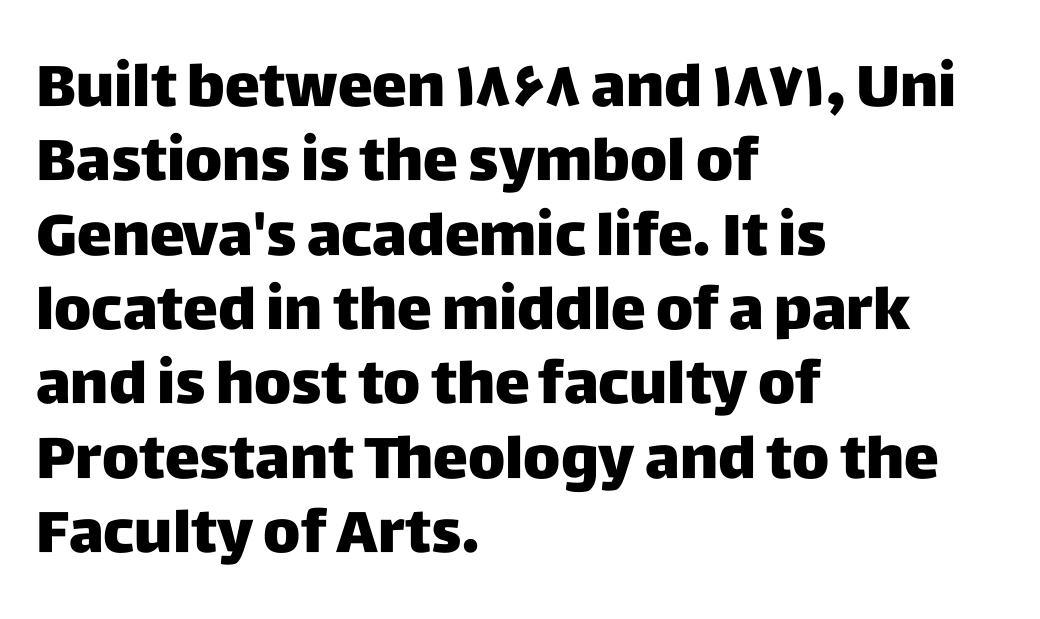
The lettering holds an erect, upright posture throughout. Is this a fixed-width face? No — the glyphs have proportional, varying widths. The words here are not underlined. Which margin do the lines hug? The left one — the right edge is uneven.
